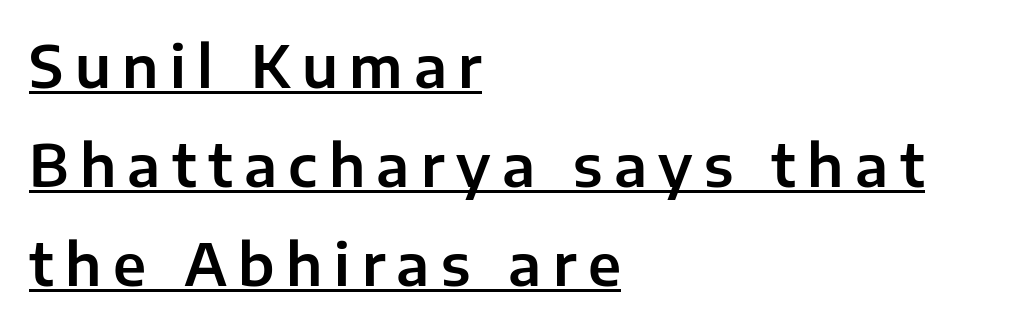
Q: Is the text italic (slanted)? A: No, it is upright.
Q: Is the typeface a serif or a sans-serif typeface? A: Sans-serif.
Q: Is the text underlined? A: Yes.
Q: How is the paragraph aligned? A: Left-aligned.
Q: Is the spacing between letters normal or unusually wide? A: Unusually wide.
Q: Width (condensed, normal, or wide)? A: Normal.
Q: Stroke contrast? A: Low.
Q: x-height? A: Medium.
Q: Monospaced? A: No.
